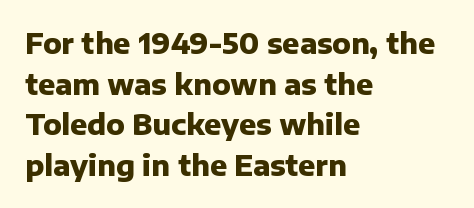
The image shows 28 px heavy sans-serif type, upright; set left-aligned, normal line spacing (1.45x), normal letter spacing, not underlined; low stroke contrast and a medium x-height.
